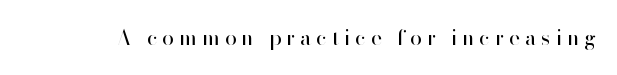
Weight class: somewhere from thin through regular. Posture: straight, roman, zero tilt. Beneath every word, the page is bare. Glyph-to-glyph distance is far greater than everyday printed text.
